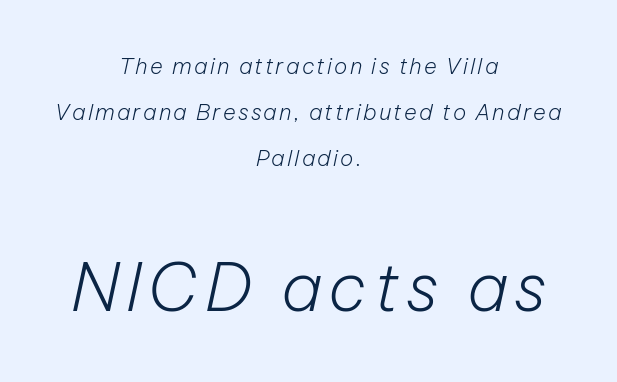
The image shows 67 px light type, italic (leaning right); set centered, loose line spacing (2.1x), not underlined; the second (bottom) block is 3.05x larger; low stroke contrast and a medium x-height.
